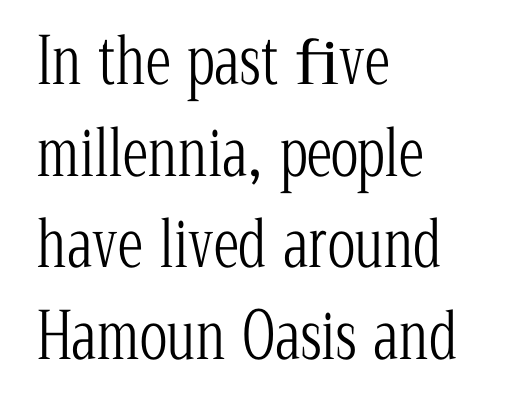
{"serif": "yes", "italic": "no", "bold": "no", "weight": "light", "width": "condensed", "stroke_contrast": "low", "x_height": "medium", "monospaced": "no", "underline": "no", "align": "left", "line_spacing": "normal", "line_spacing_ratio": 1.43, "letter_spacing": "normal", "letter_spacing_em": 0.0, "glyph_px": 64}
